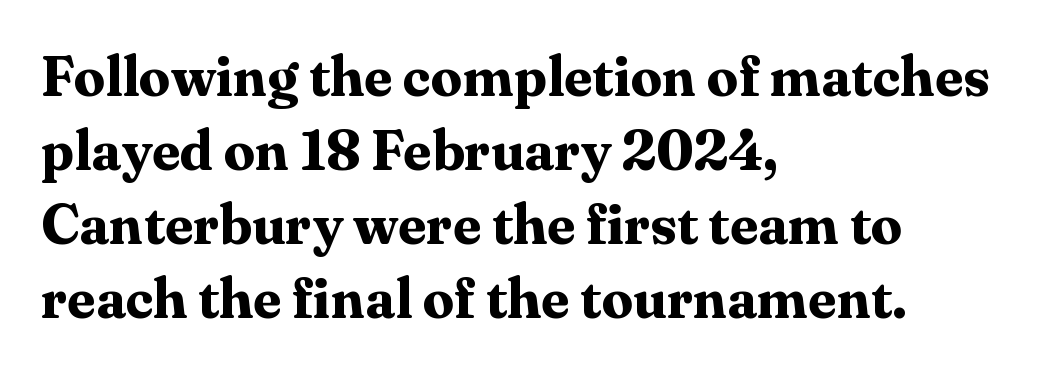
Ordinary non-slanted type is in use. The space directly below the letters is spotless. In CSS terms this would be text-align: left. I'd describe the lettering as bold — thick and assertive. A typesetter would label this face a serif.
